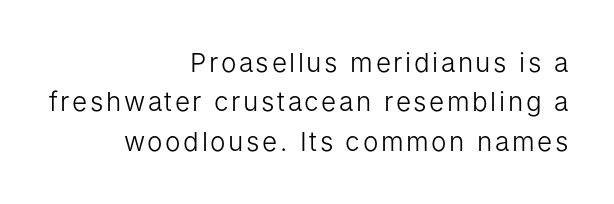
The passage is arranged like a letterhead date or caption credit — flush right. The zone under the glyphs is completely vacant. Ink coverage per letter is moderate at most. The leading is moderate, giving the passage an even texture. If you drew a line through each stem, it would be perfectly vertical.
